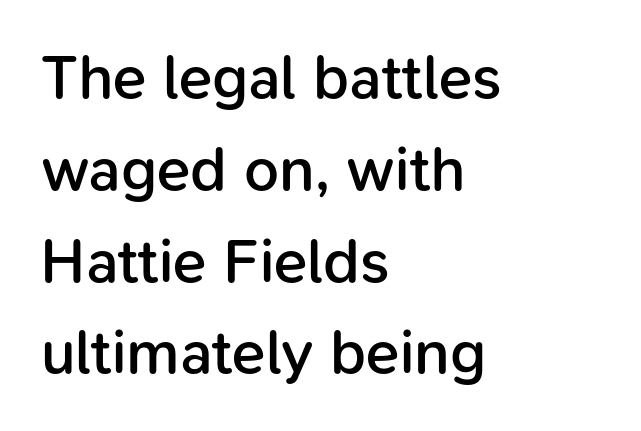
Character widths vary here, with narrow letters taking less room than wide ones. The type sits square on the baseline with zero lean. Whoever set this chose a conventional vertical rhythm. All the whitespace from short lines collects on the right. Slightly chunky letters — semibold, I'd say, not full bold. In terms of letterform style, serifs are entirely absent.
